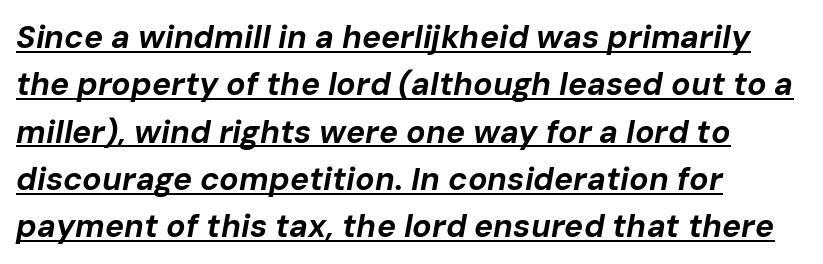
{"italic": "yes", "lean": "right", "slant_degrees": 10, "bold": "yes", "weight": "bold", "width": "normal", "stroke_contrast": "low", "x_height": "medium", "monospaced": "no", "underline": "yes", "align": "left", "line_spacing": "normal", "line_spacing_ratio": 1.48, "letter_spacing": "normal", "letter_spacing_em": 0.0, "glyph_px": 32}
